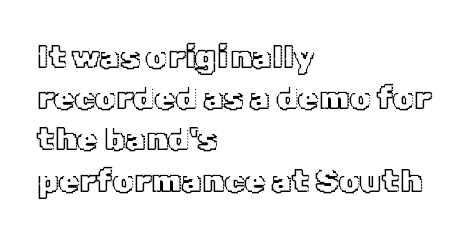
Q: Is the text italic (slanted)? A: No, it is upright.
Q: Is the text underlined? A: No.
Q: How is the paragraph aligned? A: Left-aligned.
Q: Is the spacing between letters normal or unusually wide? A: Normal.
Q: Is the spacing between lines tight, normal or loose? A: Normal.
Q: Width (condensed, normal, or wide)? A: Normal.
Q: x-height? A: Medium.
Q: Monospaced? A: No.
